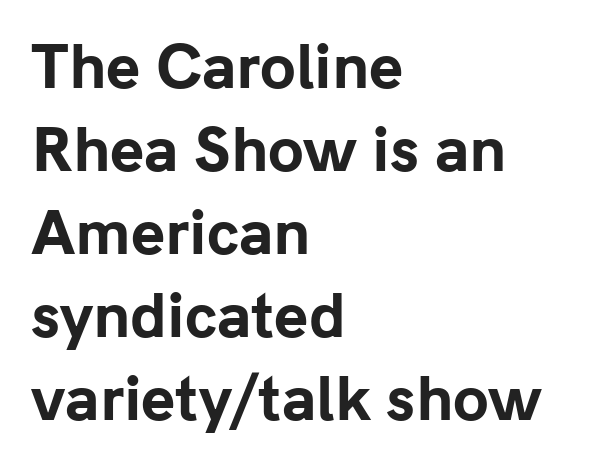
Left-aligned paragraph, ragged on the right. Here the designer chose a conventional face with non-uniform glyph widths. Nothing unusual about the tracking: characters are spaced as the font intends. Compared with typical paragraphs, the rows here are spaced about the same.
